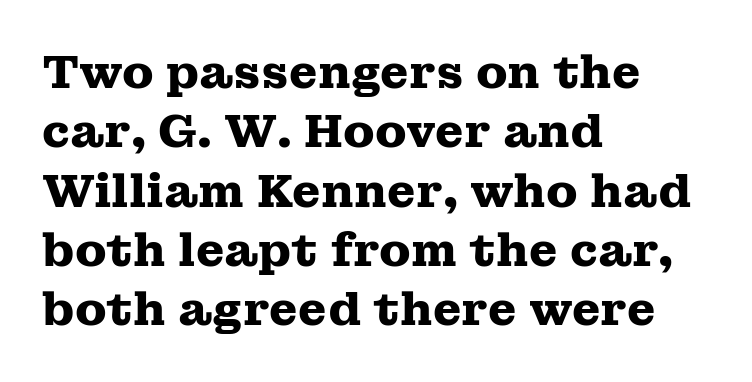
Honestly, the letter spacing is just normal — you wouldn't notice it. The lines in this sample share a left origin and differ only in where they stop. Upright lettering throughout. Letterform terminals end in serifs throughout the passage. If you measured baseline to baseline, you'd find a middling distance.
